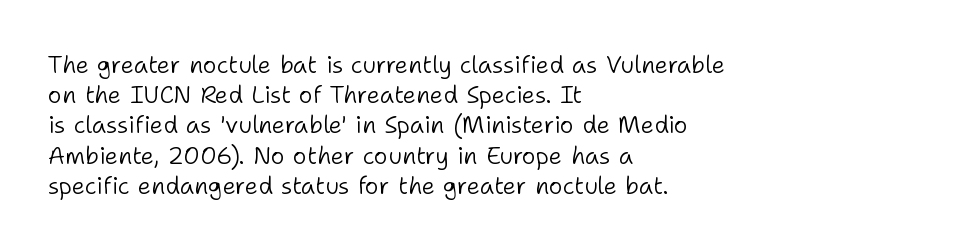
{"italic": "no", "bold": "no", "underline": "no", "align": "left", "line_spacing": "normal", "line_spacing_ratio": 1.26, "letter_spacing": "normal", "letter_spacing_em": 0.0, "glyph_px": 24}
